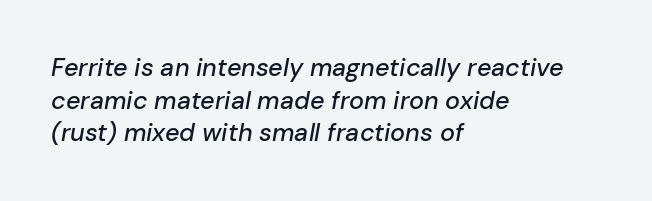
Q: Is the text italic (slanted)? A: Yes, it leans right by about 10 degrees.
Q: Is the text underlined? A: No.
Q: How is the paragraph aligned? A: Left-aligned.
Q: Is the spacing between letters normal or unusually wide? A: Normal.
Q: Is the spacing between lines tight, normal or loose? A: Normal.
